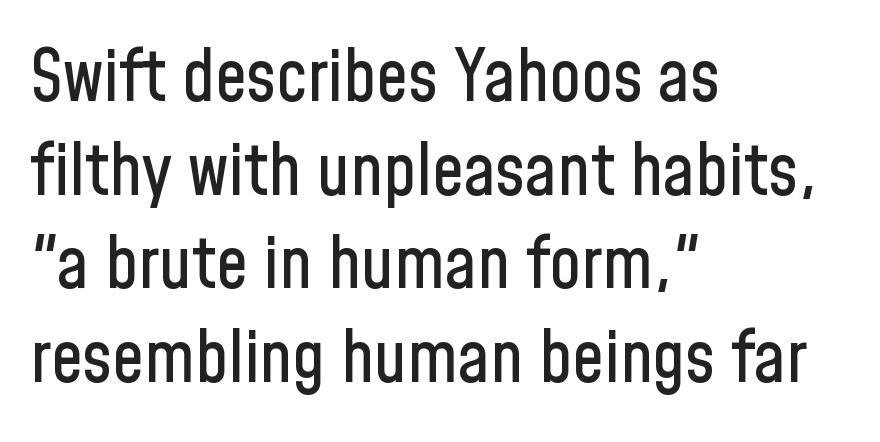
How are the letters spaced? Ordinarily, with no added tracking. Just letters on the line, the space beneath them empty. Quick note: interline space is typical. The letters advance in unequal steps, a hallmark of proportional type. Grotesque or geometric, the face here clearly has no serifs.
